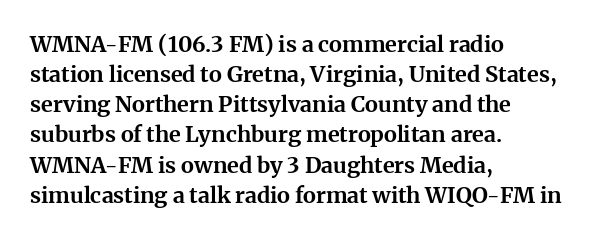
Q: Is the text bold? A: Yes.
Q: Is the text italic (slanted)? A: No, it is upright.
Q: Is the text underlined? A: No.
Q: How is the paragraph aligned? A: Left-aligned.
Q: Is the spacing between letters normal or unusually wide? A: Normal.
Q: Is the spacing between lines tight, normal or loose? A: Normal.
